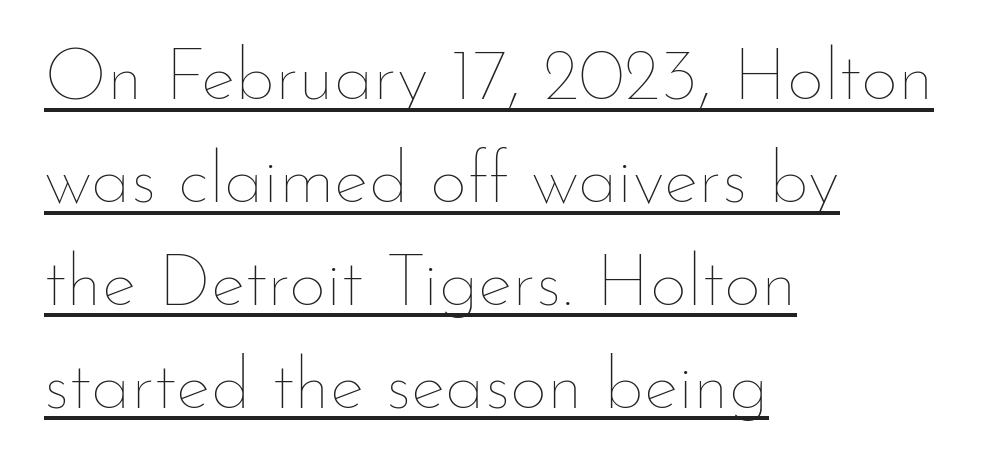
{"italic": "no", "bold": "no", "weight": "thin", "width": "normal", "stroke_contrast": "low", "x_height": "small", "monospaced": "no", "underline": "yes", "align": "left", "line_spacing": "normal", "line_spacing_ratio": 1.41, "letter_spacing": "normal", "letter_spacing_em": 0.0, "glyph_px": 73}
